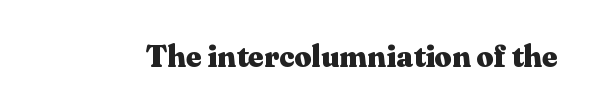
{"serif": "yes", "italic": "no", "bold": "yes", "weight": "heavy", "width": "wide", "stroke_contrast": "medium", "x_height": "medium", "monospaced": "no", "underline": "no", "letter_spacing": "normal", "letter_spacing_em": 0.0, "glyph_px": 30}
